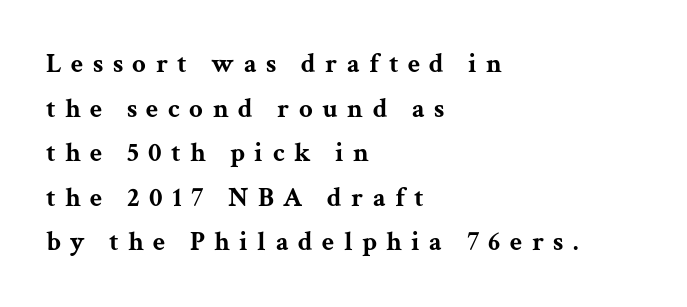
Successive baselines arrive at the customary interval. The font is running at its bold setting. The tracking reads as deliberately expanded to a designer's eye. The passage is arranged the way most books set body copy — flush left. The area under the type is left untouched.
